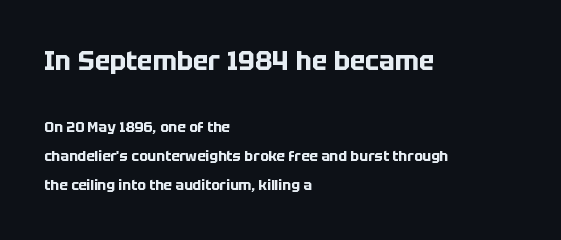
The image shows 26 px bold type, upright; set left-aligned, loose line spacing (2.06x), normal letter spacing, not underlined; the first (top) block is 1.86x larger.
